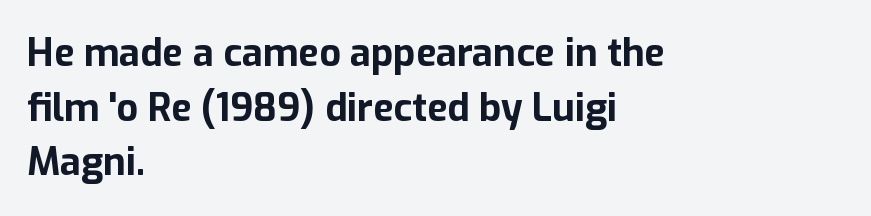
The image shows 38 px bold sans-serif type, upright; set left-aligned, normal line spacing (1.44x), normal letter spacing, not underlined; low stroke contrast and a medium x-height.
